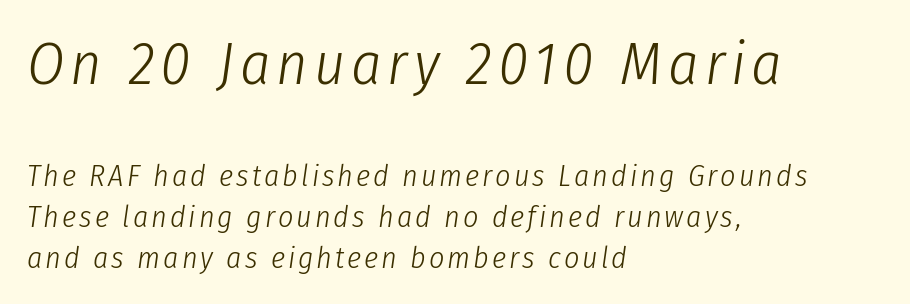
{"italic": "yes", "lean": "right", "slant_degrees": 8, "bold": "no", "weight": "light", "width": "condensed", "stroke_contrast": "low", "x_height": "medium", "monospaced": "no", "underline": "no", "align": "left", "line_spacing": "normal", "line_spacing_ratio": 1.37, "larger_block": "first", "size_ratio": 2.0, "glyph_px": 60}
